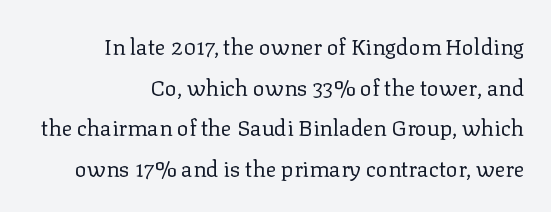
Q: Is the text bold? A: No.
Q: Is the text italic (slanted)? A: No, it is upright.
Q: Is the text underlined? A: No.
Q: How is the paragraph aligned? A: Right-aligned.
Q: Is the spacing between letters normal or unusually wide? A: Normal.
